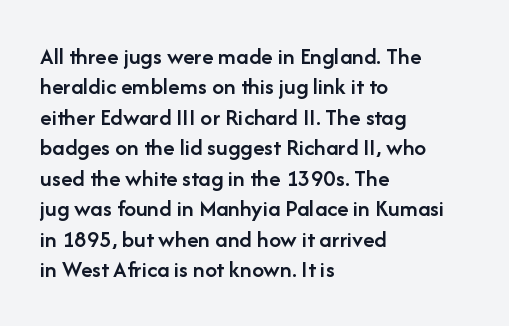
{"italic": "no", "bold": "semi", "underline": "no", "align": "left", "line_spacing": "normal", "line_spacing_ratio": 1.27, "letter_spacing": "normal", "letter_spacing_em": 0.0, "glyph_px": 24}
